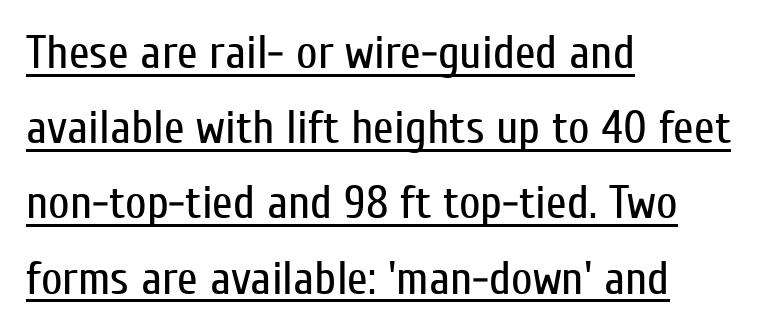
{"serif": "no", "italic": "no", "bold": "no", "weight": "regular", "width": "condensed", "stroke_contrast": "low", "x_height": "medium", "monospaced": "no", "underline": "yes", "align": "left", "line_spacing": "normal", "line_spacing_ratio": 1.6, "letter_spacing": "normal", "letter_spacing_em": 0.0, "glyph_px": 47}
